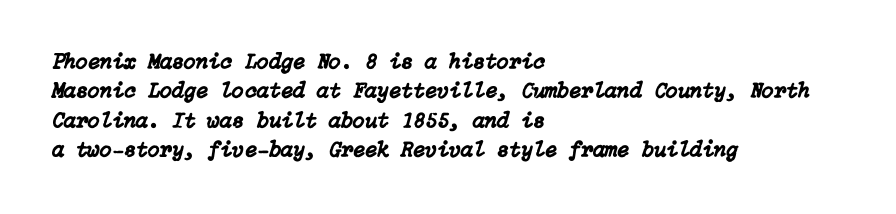
{"italic": "yes", "lean": "right", "slant_degrees": 15, "underline": "no", "align": "left", "line_spacing": "normal", "line_spacing_ratio": 1.33, "letter_spacing": "normal", "letter_spacing_em": 0.0, "glyph_px": 22}
